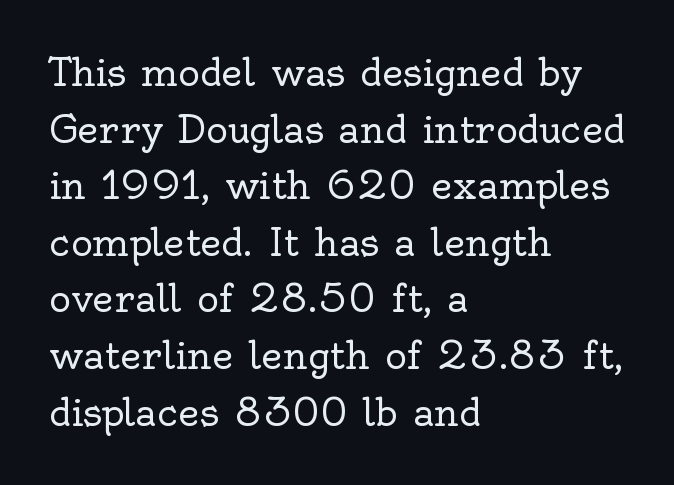
The image shows 37 px regular-weight serif type, upright; set left-aligned, normal line spacing (1.53x), normal letter spacing, not underlined; a small x-height.
